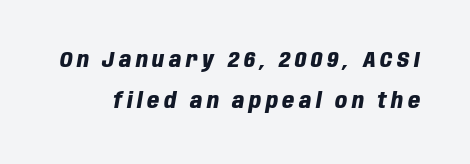
Q: Is the text bold? A: Yes.
Q: Is the text italic (slanted)? A: Yes, it leans right by about 10 degrees.
Q: Is the text underlined? A: No.
Q: Is the spacing between letters normal or unusually wide? A: Unusually wide.
Q: Is the spacing between lines tight, normal or loose? A: Loose.
